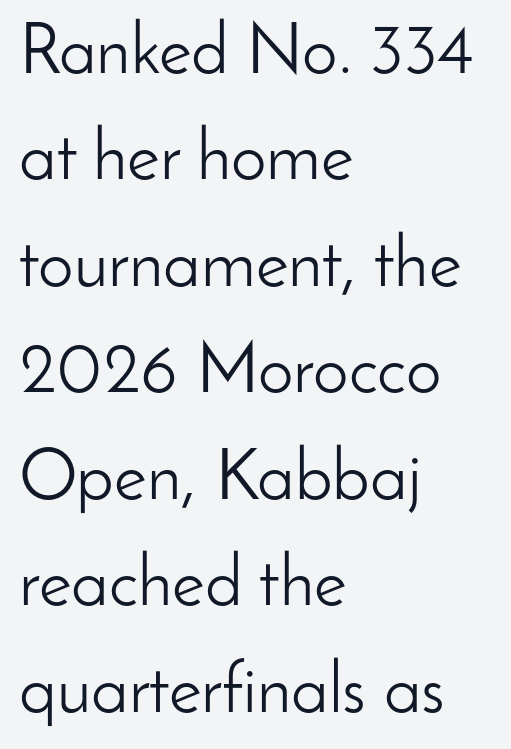
The image shows 71 px light sans-serif type, upright; set left-aligned, normal line spacing (1.5x), normal letter spacing, not underlined; low stroke contrast and a small x-height.
